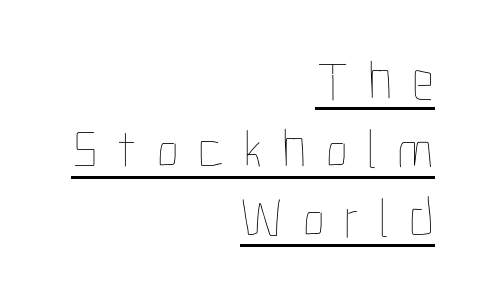
The image shows 56 px thin, condensed type, upright; set right-aligned, line spacing 1.22x, unusually wide letter spacing (+0.35 em), underlined; low stroke contrast and a medium x-height.
